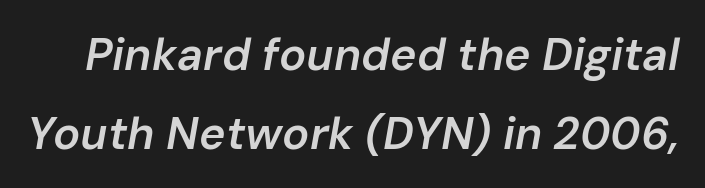
The image shows 45 px semibold type, italic (leaning right); set line spacing 1.75x, normal letter spacing, not underlined; low stroke contrast and a medium x-height.
